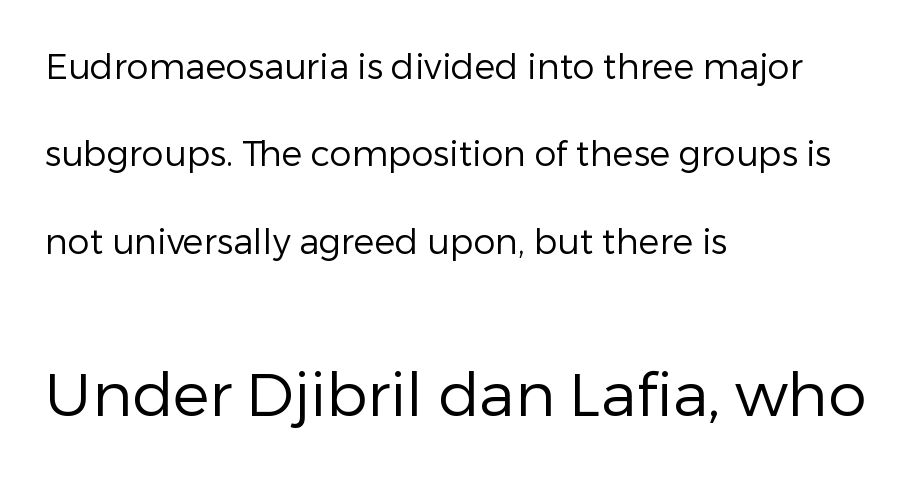
{"serif": "no", "italic": "no", "bold": "no", "weight": "regular", "width": "normal", "stroke_contrast": "low", "x_height": "medium", "monospaced": "no", "underline": "no", "align": "left", "line_spacing": "loose", "line_spacing_ratio": 2.5, "letter_spacing": "normal", "letter_spacing_em": 0.0, "larger_block": "second", "size_ratio": 1.74, "glyph_px": 61}
